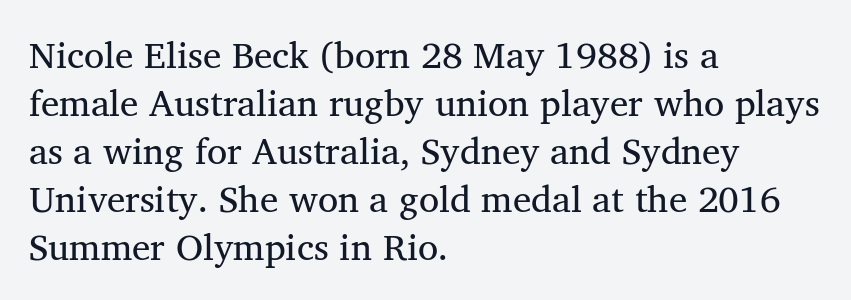
The image shows 37 px regular-weight serif type, upright; set left-aligned, normal line spacing (1.3x), normal letter spacing, not underlined; medium stroke contrast and a medium x-height.
